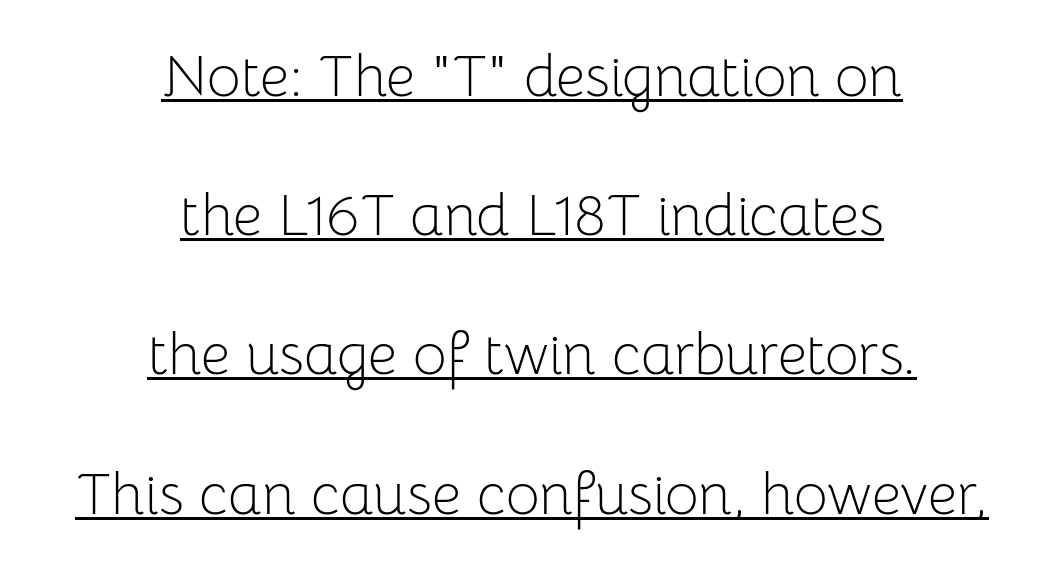
{"serif": "no", "italic": "no", "bold": "no", "weight": "light", "width": "normal", "stroke_contrast": "low", "x_height": "medium", "monospaced": "no", "underline": "yes", "align": "center", "line_spacing": "loose", "line_spacing_ratio": 2.4, "letter_spacing": "normal", "letter_spacing_em": 0.0, "glyph_px": 58}
